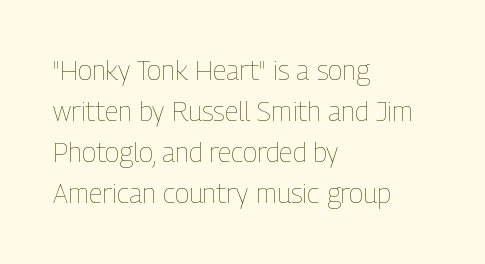
On a weight scale, this lands at 450 or below. The passage shown has conventional tracking throughout. A normal amount of white space separates one row of letters from the next. The rag falls on the right side of this text block.
